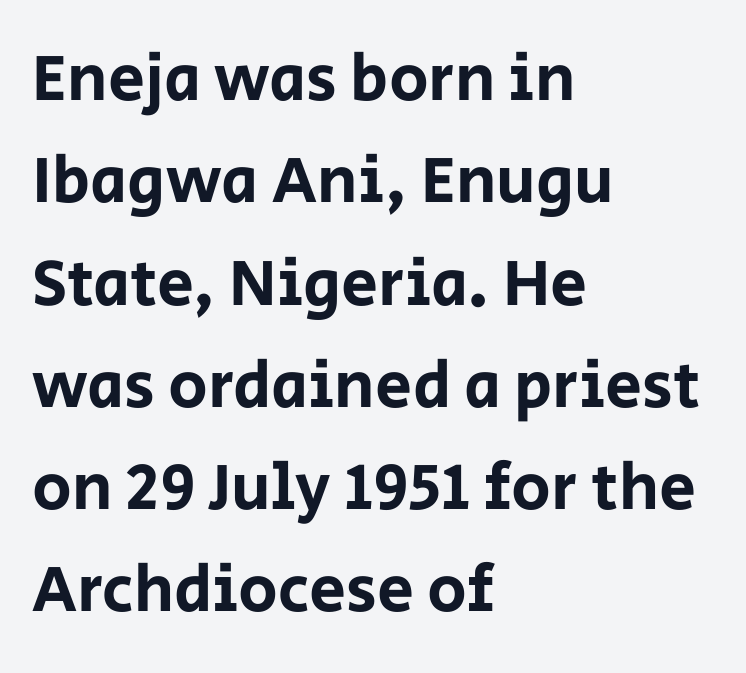
{"serif": "no", "italic": "no", "width": "normal", "stroke_contrast": "low", "x_height": "large", "monospaced": "no", "underline": "no", "align": "left", "line_spacing": "normal", "line_spacing_ratio": 1.55, "letter_spacing": "normal", "letter_spacing_em": 0.0, "glyph_px": 66}
